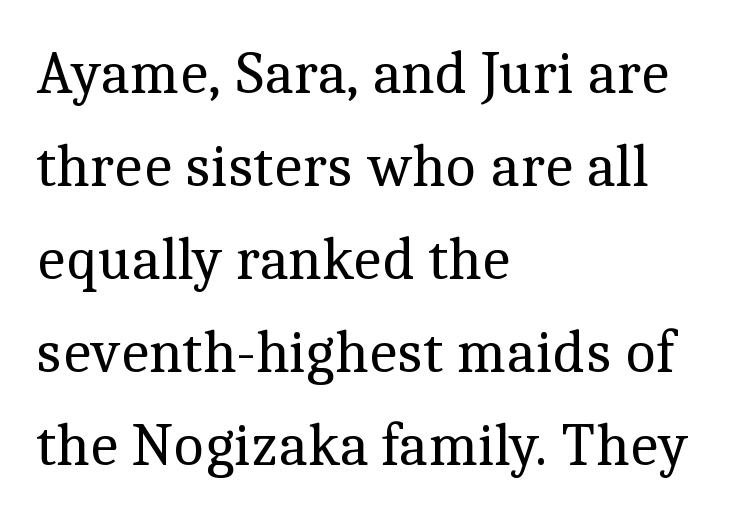
{"serif": "yes", "italic": "no", "bold": "no", "weight": "regular", "width": "normal", "x_height": "medium", "monospaced": "no", "underline": "no", "align": "left", "line_spacing": "normal", "line_spacing_ratio": 1.55, "letter_spacing": "normal", "letter_spacing_em": 0.0, "glyph_px": 60}
